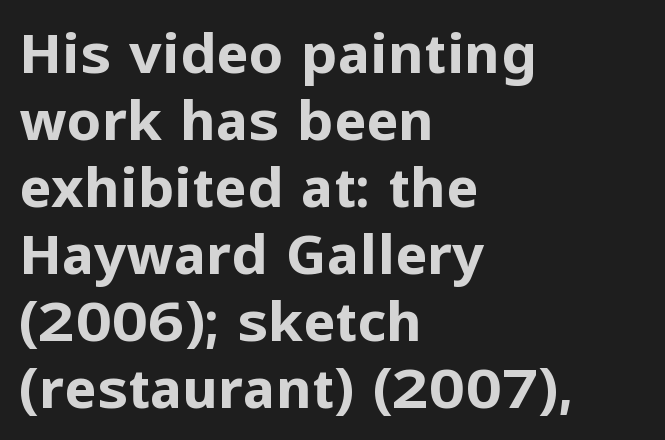
The letters stand upright; this is a roman face. Stroke thickness is high; the sample reads as a true bold. Beneath every word, the page is bare. The type is set solid horizontally, with unmodified tracking. Do the characters align in a grid? No, the font is proportional. Does the type have serifs? No, each stem ends abruptly.
